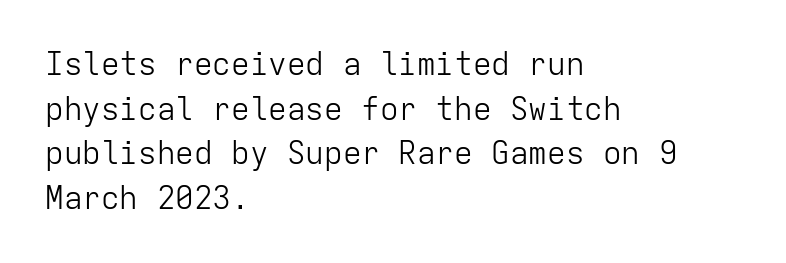
The image shows 31 px light sans-serif type, upright, monospaced; set left-aligned, normal line spacing (1.44x), normal letter spacing, not underlined; low stroke contrast and a medium x-height.
